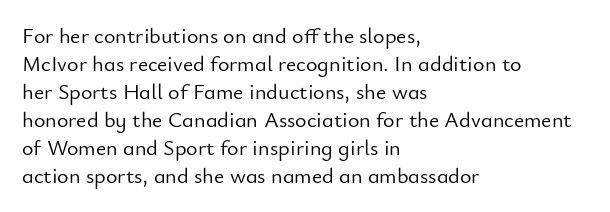
The image shows 22 px text type, upright; set left-aligned, normal line spacing (1.27x), normal letter spacing, not underlined.
